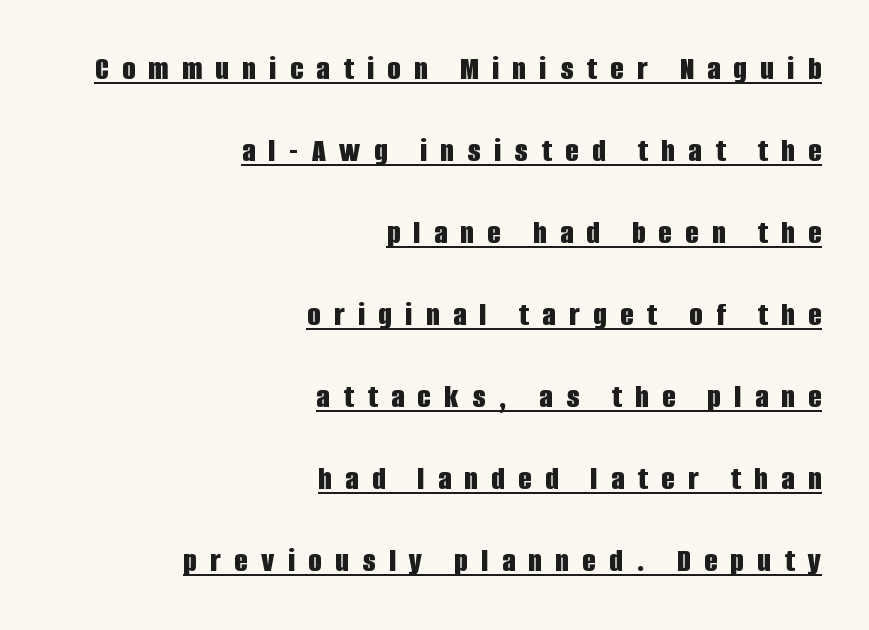
Q: Is the text bold? A: Yes.
Q: Is the text italic (slanted)? A: No, it is upright.
Q: Is the typeface a serif or a sans-serif typeface? A: Sans-serif.
Q: Is the text underlined? A: Yes.
Q: How is the paragraph aligned? A: Right-aligned.
Q: Is the spacing between letters normal or unusually wide? A: Unusually wide.
Q: Is the spacing between lines tight, normal or loose? A: Loose.
Q: Width (condensed, normal, or wide)? A: Condensed.
Q: Stroke contrast? A: Low.
Q: x-height? A: Large.
Q: Monospaced? A: No.
